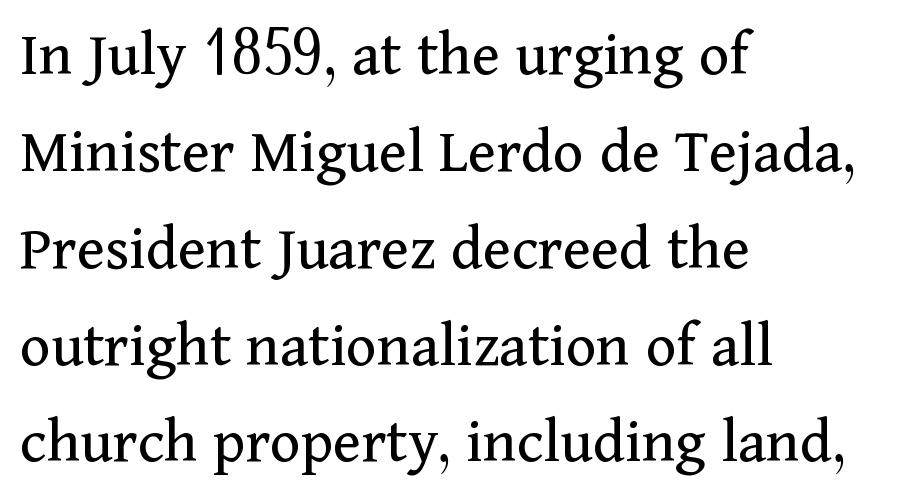
The image shows 65 px regular-weight serif type, upright; set left-aligned, normal line spacing (1.49x), normal letter spacing, not underlined; medium stroke contrast and a medium x-height.
